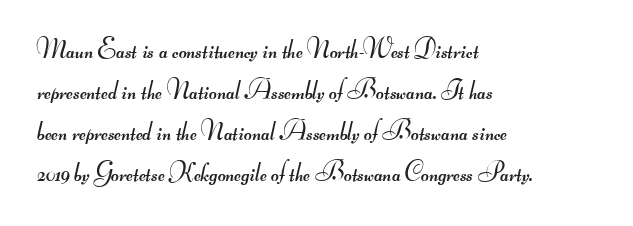
The letters look calm and open, with moderate or lighter stems. Reading down the block, your eye returns to a fixed left position each line. Look at the tracking — it's just the regular setting, nothing added. Rows of type keep a routine distance in the vertical direction. The space directly below the letters is spotless.
